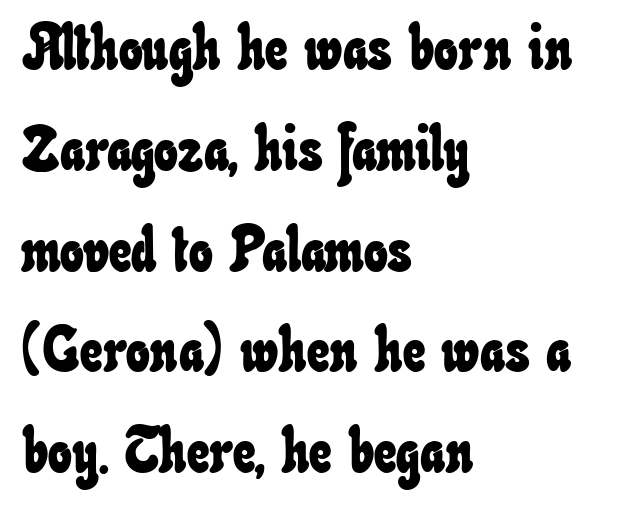
A typesetter would call this zero additional tracking. Notice how descenders clear the ascenders below comfortably — that's standard leading. Horizontal alignment here is leftward, the default for most running prose. Note the varied advance widths — an 'i' is clearly narrower than an 'm'. This rendering features lettering with no underline.
